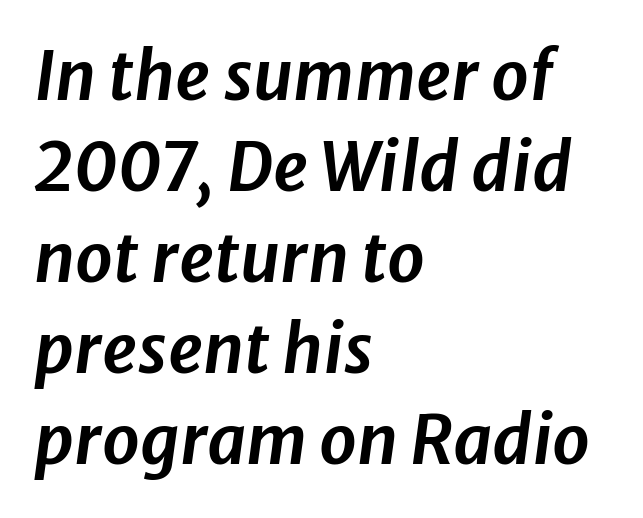
The image shows 67 px text type, italic (leaning right); set left-aligned, normal line spacing (1.36x), normal letter spacing, not underlined; low stroke contrast and a medium x-height.
